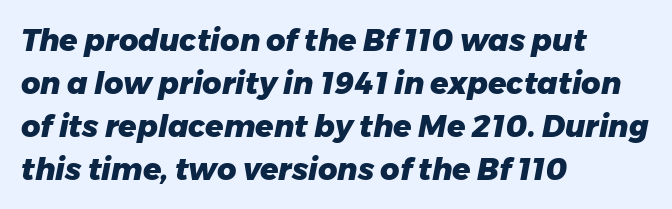
Set as a true bold cut, around the 700 mark. The vertical gap from one line to the next is medium. Standard letterfit; no display-style spreading of the glyphs. The axis of the letterforms is tilted away from vertical.
